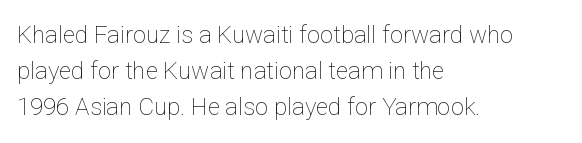
The image shows 24 px text type, upright; set left-aligned, normal line spacing (1.5x), normal letter spacing, not underlined.
